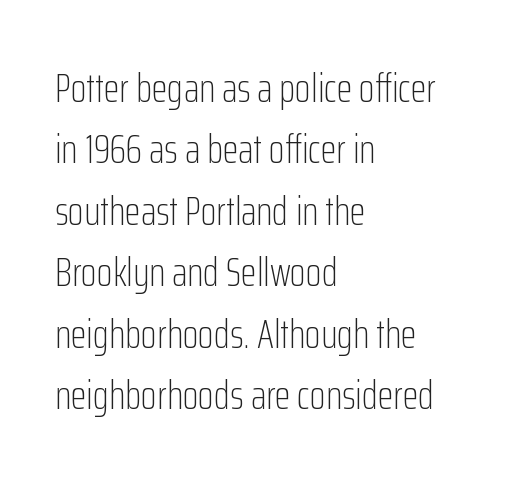
Q: Is the text bold? A: No.
Q: Is the text italic (slanted)? A: No, it is upright.
Q: Is the typeface a serif or a sans-serif typeface? A: Sans-serif.
Q: Is the text underlined? A: No.
Q: How is the paragraph aligned? A: Left-aligned.
Q: Is the spacing between letters normal or unusually wide? A: Normal.
Q: Is the spacing between lines tight, normal or loose? A: Normal.
Q: Width (condensed, normal, or wide)? A: Condensed.
Q: Stroke contrast? A: Low.
Q: x-height? A: Medium.
Q: Monospaced? A: No.
